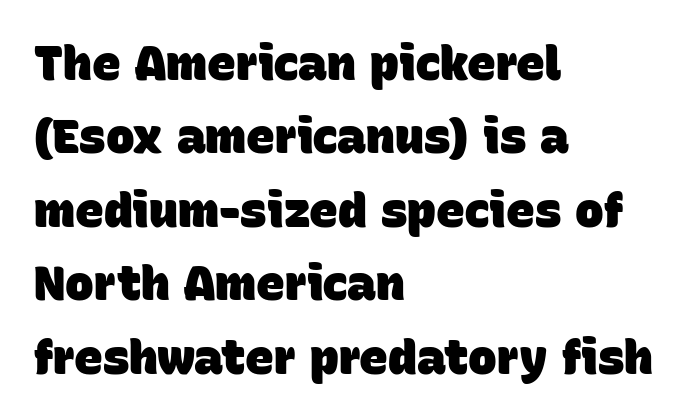
The image shows 48 px heavy sans-serif type; set left-aligned, normal line spacing (1.53x), normal letter spacing, not underlined; low stroke contrast and a large x-height.
